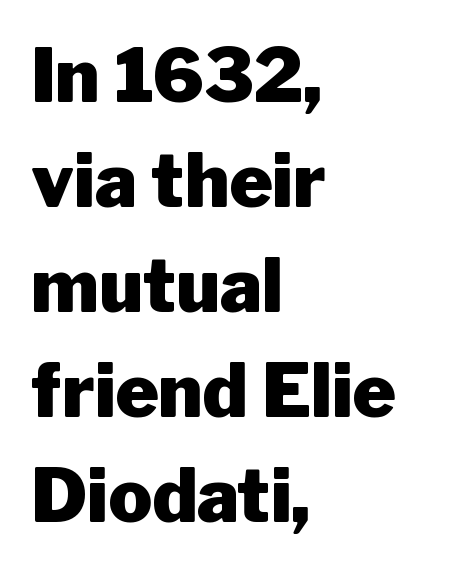
The image shows 73 px heavy sans-serif type, upright; set left-aligned, normal line spacing (1.44x), normal letter spacing, not underlined; low stroke contrast and a medium x-height.
